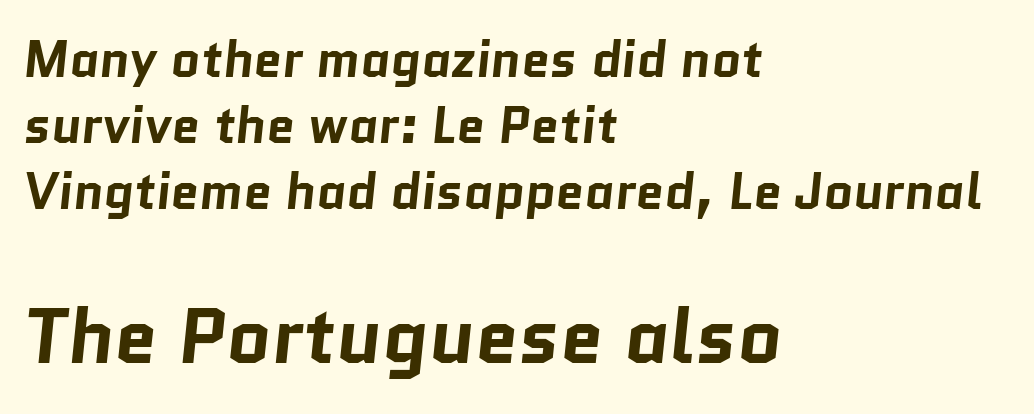
The image shows 77 px bold sans-serif type; set left-aligned, normal line spacing (1.29x), normal letter spacing, not underlined; the second (bottom) block is 1.51x larger; low stroke contrast and a medium x-height.
